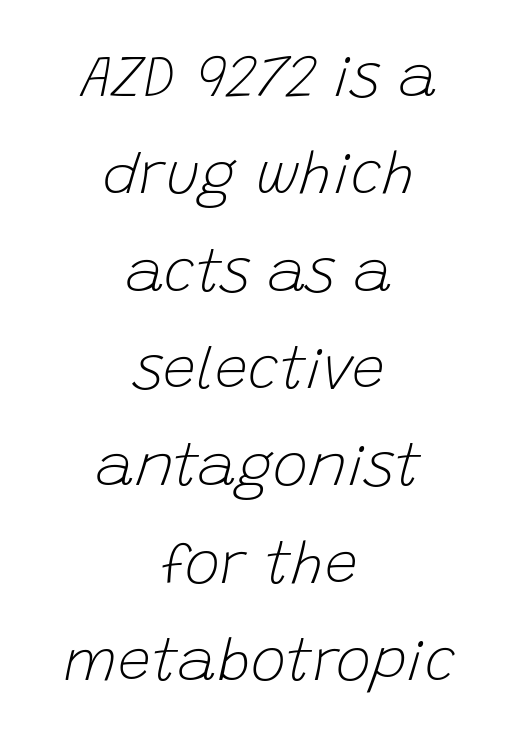
{"italic": "yes", "lean": "right", "slant_degrees": 15, "bold": "no", "weight": "light", "width": "normal", "stroke_contrast": "low", "x_height": "large", "monospaced": "no", "underline": "no", "align": "center", "line_spacing": "normal", "line_spacing_ratio": 1.65, "letter_spacing": "normal", "letter_spacing_em": 0.0, "glyph_px": 59}
